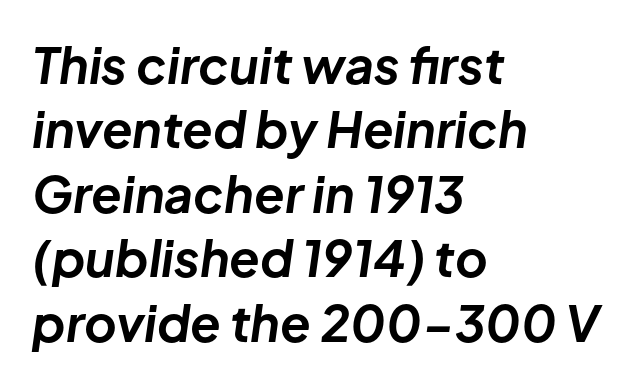
The image shows 50 px bold type, italic (leaning right); set left-aligned, normal line spacing (1.29x), normal letter spacing, not underlined; low stroke contrast and a medium x-height.
